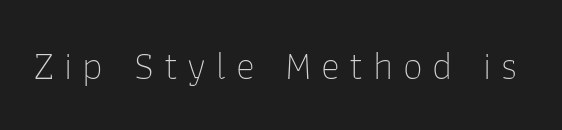
Q: Is the text bold? A: No.
Q: Is the text italic (slanted)? A: No, it is upright.
Q: Is the typeface a serif or a sans-serif typeface? A: Sans-serif.
Q: Is the text underlined? A: No.
Q: Is the spacing between letters normal or unusually wide? A: Unusually wide.
Q: Width (condensed, normal, or wide)? A: Normal.
Q: Stroke contrast? A: Low.
Q: x-height? A: Medium.
Q: Monospaced? A: No.
